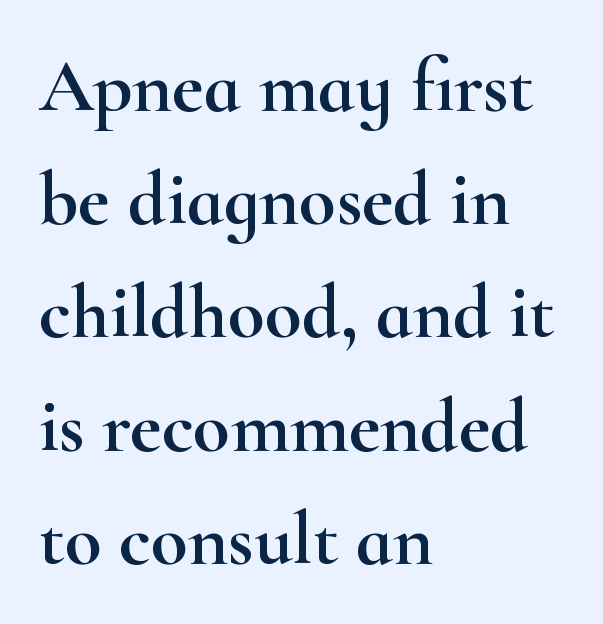
Ascenders rise straight up at ninety degrees. The rendering anchors every line to the left-hand side. Descenders hang freely into open space. A serif font was chosen for this passage.
